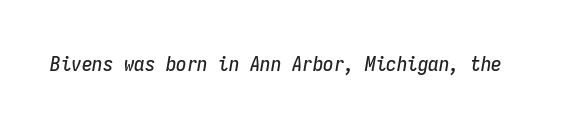
Looking at the ascenders, they clearly lean. Underlining? Definitely not there. The passage shown has conventional tracking throughout.
